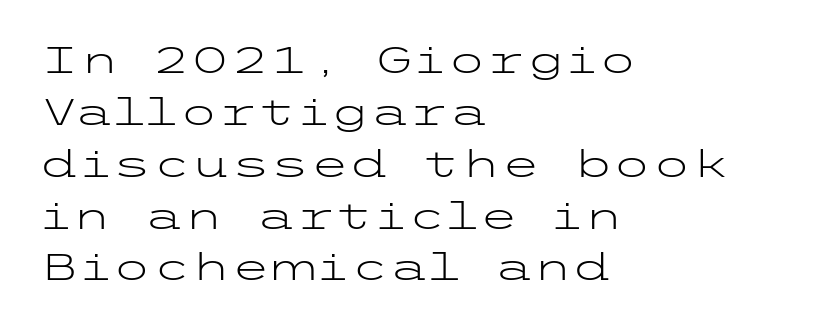
{"serif": "no", "italic": "no", "bold": "no", "weight": "light", "width": "wide", "stroke_contrast": "low", "x_height": "medium", "underline": "no", "align": "left", "line_spacing": "normal", "line_spacing_ratio": 1.44, "letter_spacing": "normal", "letter_spacing_em": 0.0, "glyph_px": 36}
